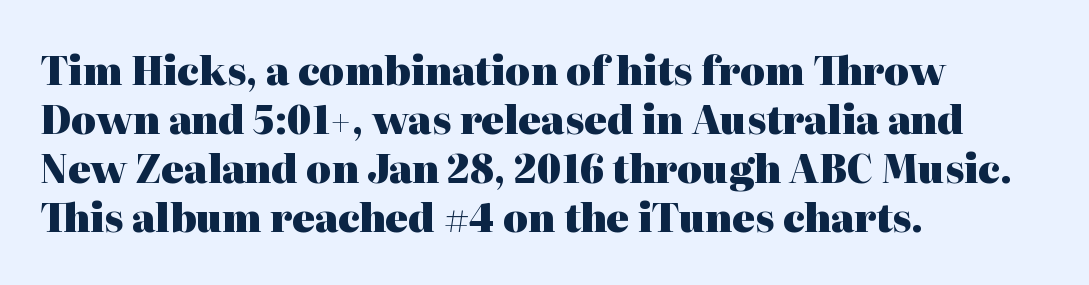
The image shows 38 px heavy serif type, upright; set left-aligned, normal line spacing (1.29x), normal letter spacing, not underlined; high stroke contrast and a medium x-height.
